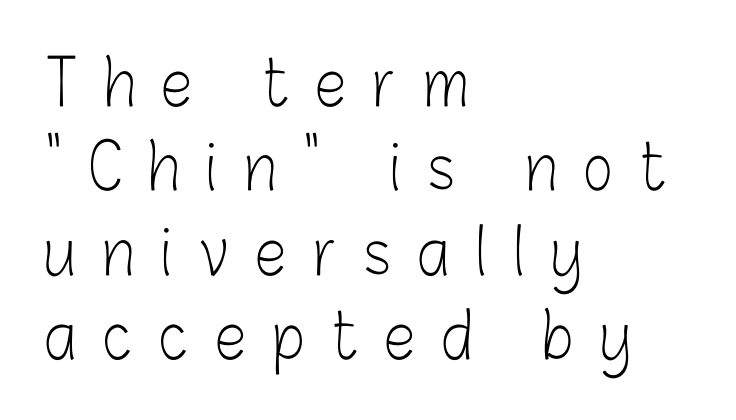
The strokes carry an ordinary text weight at most. Proportional: the letters do not fall into vertical columns. Rows of type keep a routine distance in the vertical direction. Honestly, there is no underline to notice here at all.
